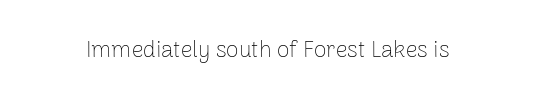
{"italic": "no", "bold": "no", "underline": "no", "letter_spacing": "normal", "letter_spacing_em": 0.0, "glyph_px": 23}
